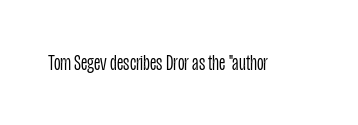
Q: Is the text bold? A: No.
Q: Is the text italic (slanted)? A: No, it is upright.
Q: Is the text underlined? A: No.
Q: Is the spacing between letters normal or unusually wide? A: Normal.
